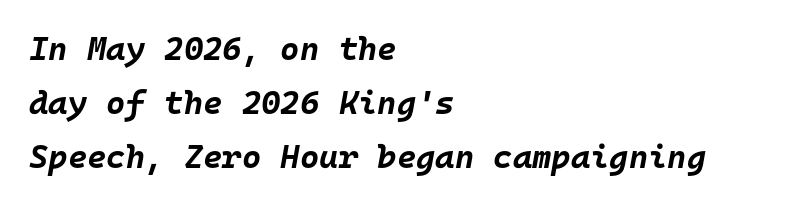
An italicized treatment has been applied to the whole sample. Note the uniform advance width — an 'i' takes as much space as an 'm'. Each word holds together tightly as a unit, with standard inter-letter gaps. Strong, thick strokes mark this as bold type.
